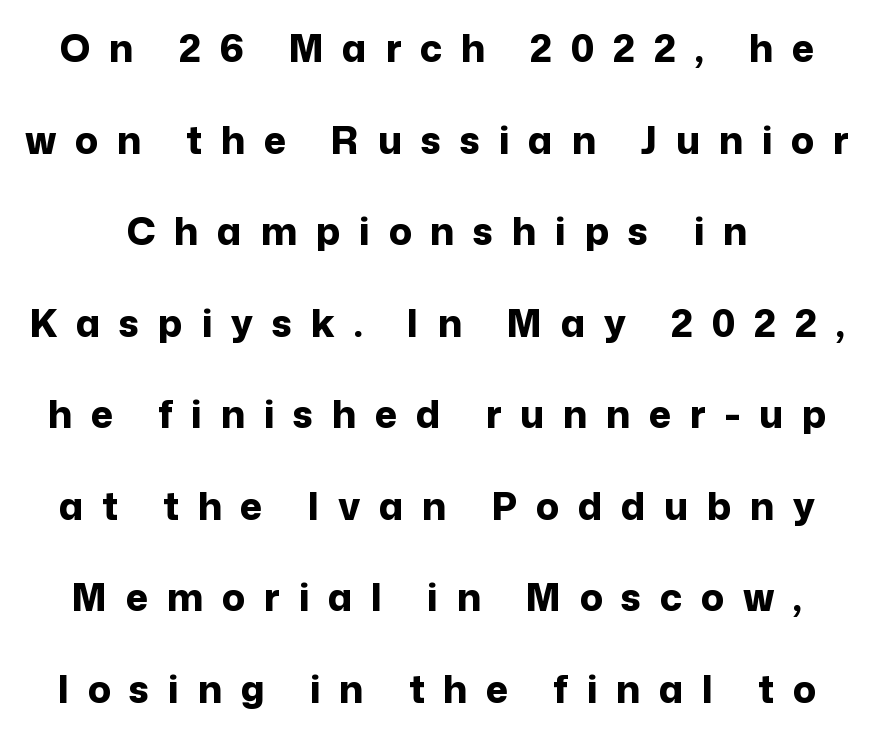
{"serif": "no", "italic": "no", "bold": "yes", "weight": "bold", "width": "normal", "stroke_contrast": "low", "x_height": "medium", "monospaced": "no", "underline": "no", "line_spacing": "loose", "line_spacing_ratio": 2.41, "letter_spacing": "wide", "letter_spacing_em": 0.49, "glyph_px": 38}
